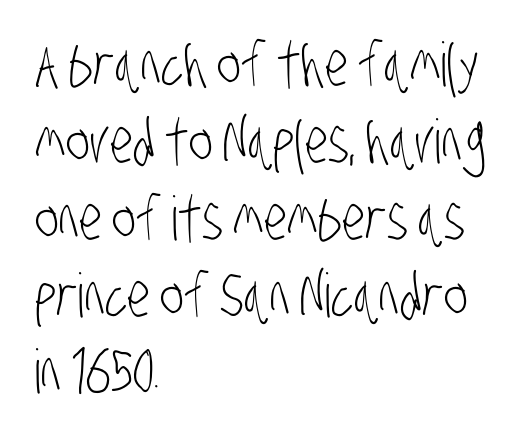
The image shows 61 px light, condensed sans-serif type; set left-aligned, normal line spacing (1.26x), normal letter spacing, not underlined; low stroke contrast and a large x-height.
